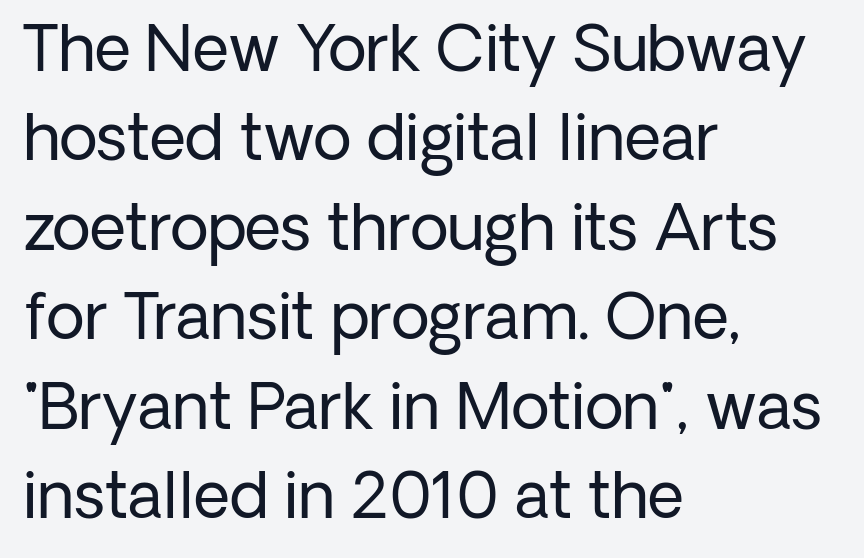
Q: Is the text bold? A: No.
Q: Is the text italic (slanted)? A: No, it is upright.
Q: Is the typeface a serif or a sans-serif typeface? A: Sans-serif.
Q: Is the text underlined? A: No.
Q: How is the paragraph aligned? A: Left-aligned.
Q: Is the spacing between letters normal or unusually wide? A: Normal.
Q: Is the spacing between lines tight, normal or loose? A: Normal.
Q: Width (condensed, normal, or wide)? A: Normal.
Q: Stroke contrast? A: Low.
Q: x-height? A: Medium.
Q: Monospaced? A: No.
